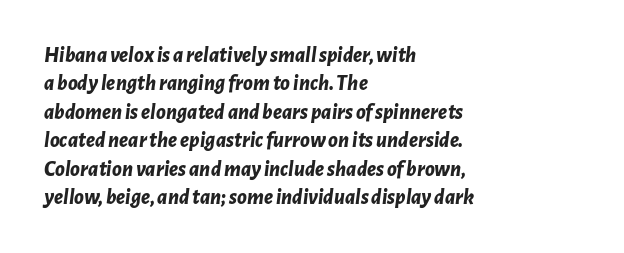
Is the type bold? Yes — the strokes are clearly thick and heavy. This sample is left-justified, so line endings fall wherever the words run out. The letters sit at their default tracking, neither squeezed nor spread. Regarding leading, the lines here are spaced in the standard way.
